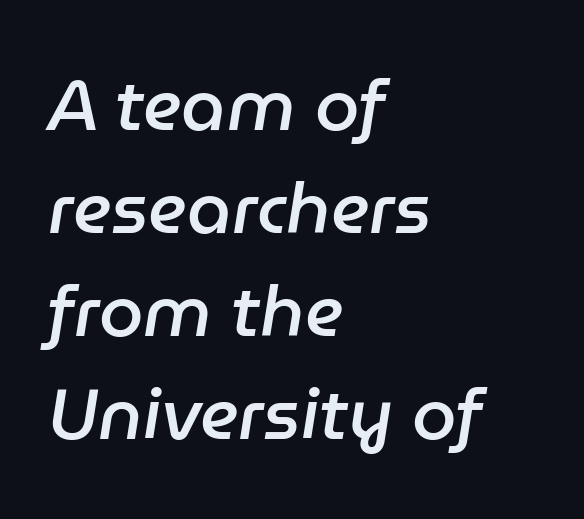
The image shows 71 px semibold type, italic (leaning right); set left-aligned, normal line spacing (1.45x), normal letter spacing, not underlined; low stroke contrast and a medium x-height.
